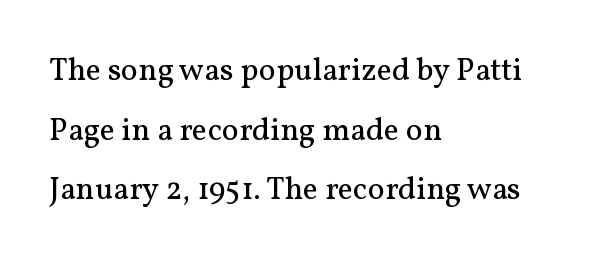
Q: Is the text bold? A: No.
Q: Is the text italic (slanted)? A: No, it is upright.
Q: Is the typeface a serif or a sans-serif typeface? A: Serif.
Q: Is the text underlined? A: No.
Q: How is the paragraph aligned? A: Left-aligned.
Q: Is the spacing between letters normal or unusually wide? A: Normal.
Q: Width (condensed, normal, or wide)? A: Normal.
Q: Stroke contrast? A: Medium.
Q: x-height? A: Medium.
Q: Monospaced? A: No.
